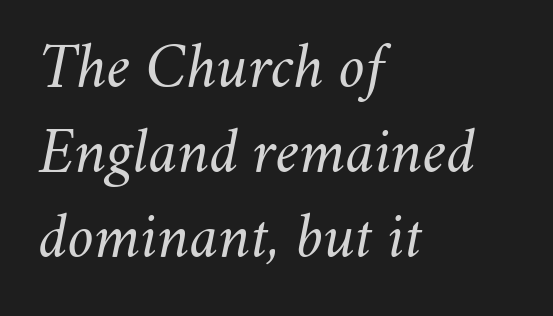
{"italic": "yes", "lean": "right", "slant_degrees": 11, "bold": "no", "weight": "light", "width": "normal", "stroke_contrast": "medium", "x_height": "small", "monospaced": "no", "underline": "no", "align": "left", "line_spacing": "normal", "line_spacing_ratio": 1.29, "letter_spacing": "normal", "letter_spacing_em": 0.0, "glyph_px": 66}
